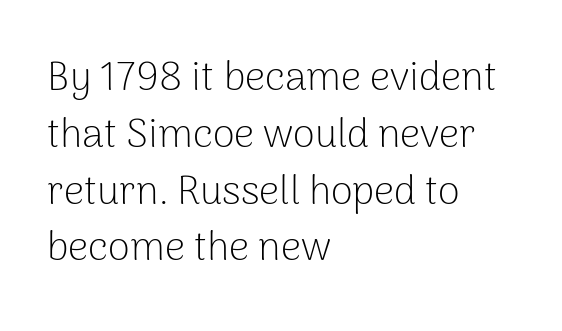
Q: Is the text bold? A: No.
Q: Is the text italic (slanted)? A: No, it is upright.
Q: Is the typeface a serif or a sans-serif typeface? A: Sans-serif.
Q: Is the text underlined? A: No.
Q: How is the paragraph aligned? A: Left-aligned.
Q: Is the spacing between letters normal or unusually wide? A: Normal.
Q: Is the spacing between lines tight, normal or loose? A: Normal.
Q: Width (condensed, normal, or wide)? A: Normal.
Q: Stroke contrast? A: Low.
Q: x-height? A: Medium.
Q: Monospaced? A: No.
